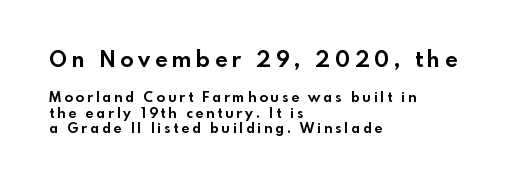
{"italic": "no", "bold": "yes", "underline": "no", "align": "left", "line_spacing": "tight", "line_spacing_ratio": 1.11, "letter_spacing": "wide", "letter_spacing_em": 0.21, "larger_block": "first", "size_ratio": 1.57, "glyph_px": 22}
